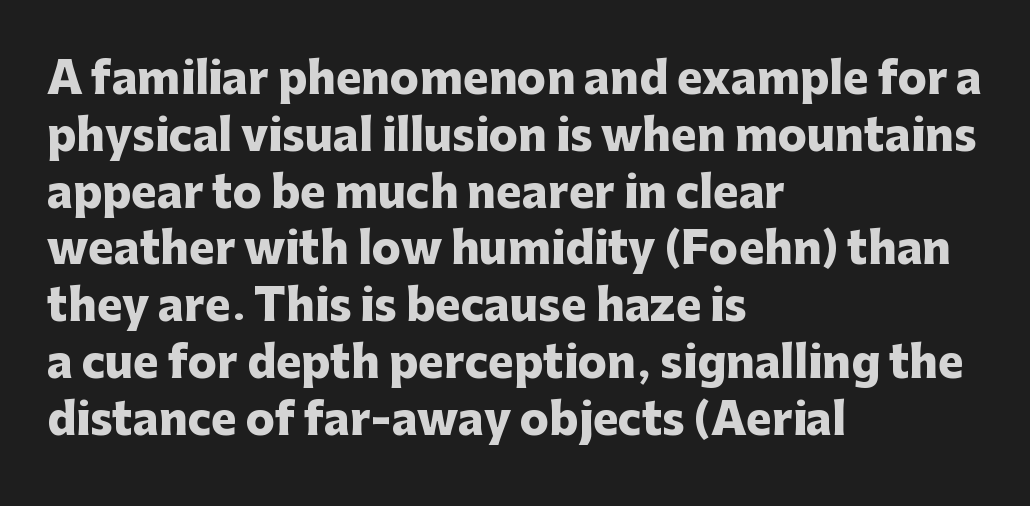
{"serif": "no", "italic": "no", "bold": "yes", "weight": "heavy", "width": "normal", "stroke_contrast": "low", "x_height": "medium", "monospaced": "no", "underline": "no", "align": "left", "line_spacing": "normal", "line_spacing_ratio": 1.32, "letter_spacing": "normal", "letter_spacing_em": 0.0, "glyph_px": 43}
